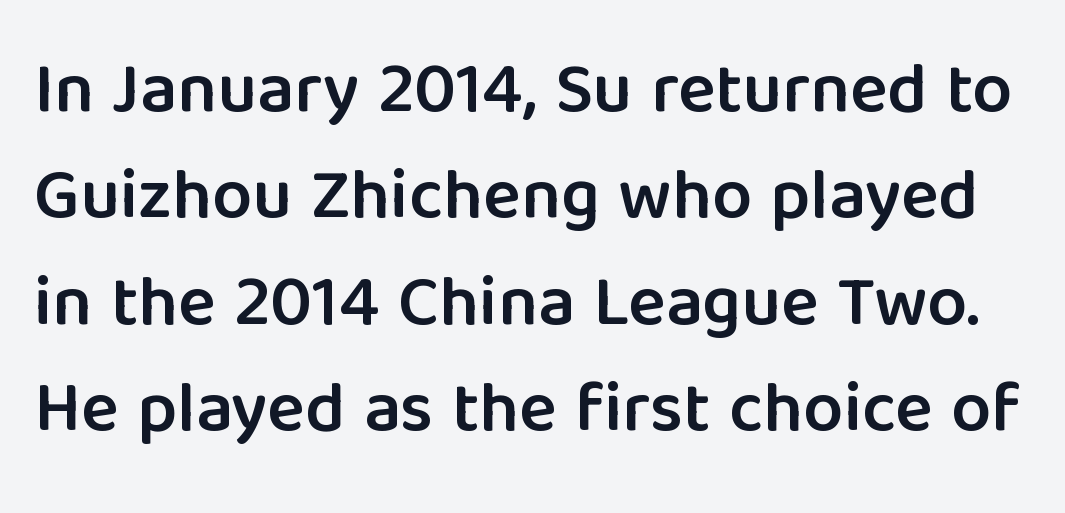
{"serif": "no", "italic": "no", "bold": "semi", "weight": "semibold", "width": "normal", "stroke_contrast": "low", "x_height": "medium", "monospaced": "no", "underline": "no", "line_spacing": "normal", "line_spacing_ratio": 1.5, "letter_spacing": "normal", "letter_spacing_em": 0.0, "glyph_px": 71}
